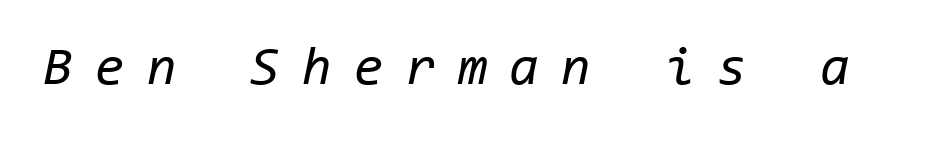
This sample has the even, mechanical cadence of fixed-width lettering. The letterforms sit at book weight or below. Tracking here is generous; glyphs stand well apart from one another. Lines of text with bare space underneath.
